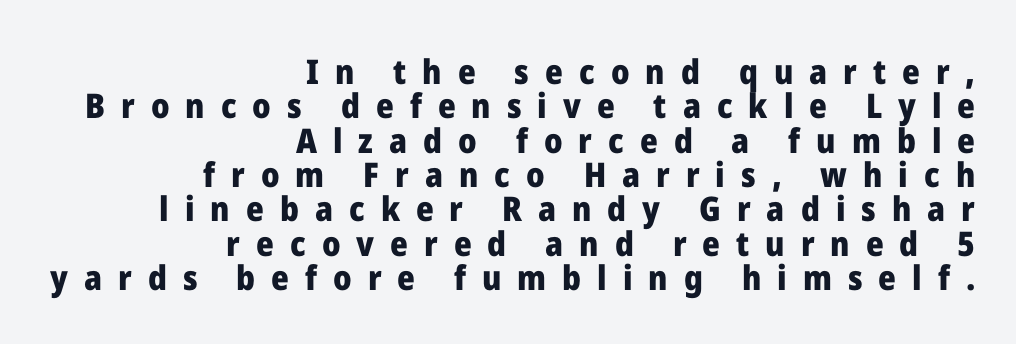
The image shows 34 px heavy sans-serif type, upright; set right-aligned, tight line spacing (1.01x), unusually wide letter spacing (+0.47 em), not underlined; low stroke contrast and a medium x-height.
